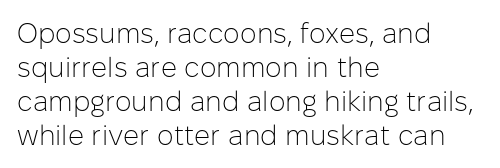
Spacing verdict: proportional, widths tailored to each character. Unbolded letterforms with no extra heft. Is the block centered? No — it sits flush against the left margin. Words appear dense and cohesive because spacing is normal. Nope, not italic — everything's standing straight. Are there feet on the stems? There aren't — it's a sans.
